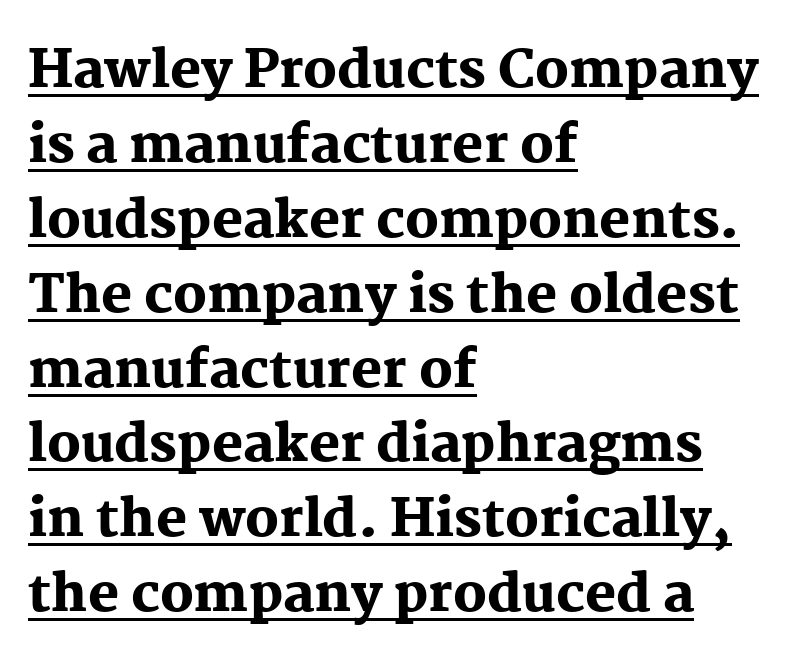
{"serif": "yes", "italic": "no", "bold": "yes", "weight": "heavy", "width": "normal", "stroke_contrast": "medium", "x_height": "medium", "monospaced": "no", "underline": "yes", "align": "left", "line_spacing": "normal", "line_spacing_ratio": 1.44, "letter_spacing": "normal", "letter_spacing_em": 0.0, "glyph_px": 52}
